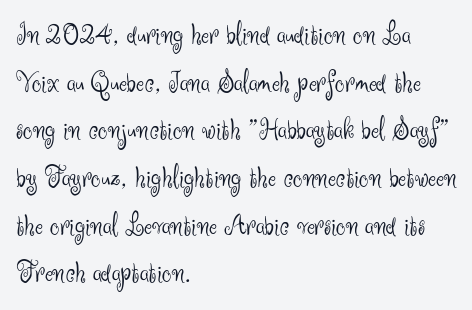
{"serif": "no", "italic": "no", "bold": "no", "weight": "light", "width": "normal", "stroke_contrast": "medium", "x_height": "small", "monospaced": "no", "underline": "no", "align": "left", "line_spacing": "normal", "line_spacing_ratio": 1.59, "letter_spacing": "normal", "letter_spacing_em": 0.0, "glyph_px": 30}
